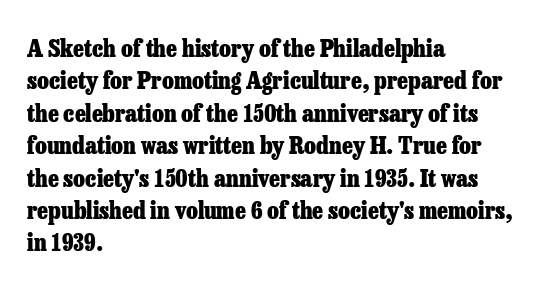
Q: Is the text bold? A: Yes.
Q: Is the text italic (slanted)? A: No, it is upright.
Q: Is the text underlined? A: No.
Q: How is the paragraph aligned? A: Left-aligned.
Q: Is the spacing between letters normal or unusually wide? A: Normal.
Q: Is the spacing between lines tight, normal or loose? A: Normal.
